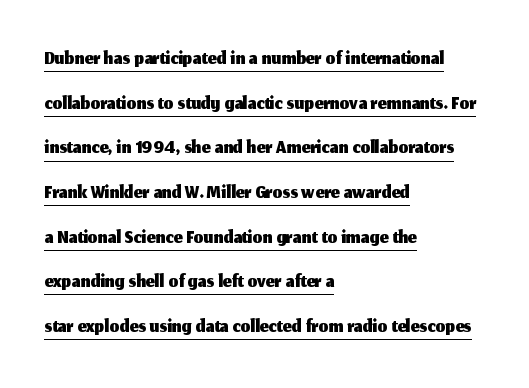
The image shows 31 px sans-serif type, upright; set left-aligned, normal line spacing (1.44x), normal letter spacing, underlined; medium stroke contrast and a medium x-height.
